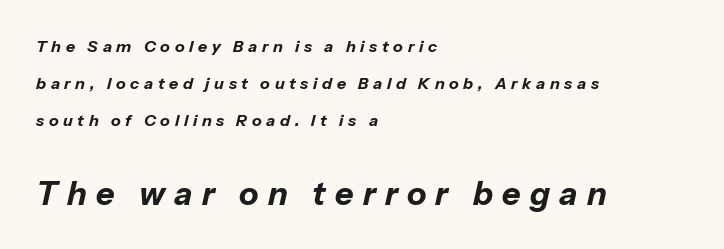
Q: Is the text bold? A: Yes.
Q: Is the text italic (slanted)? A: Yes, it leans right by about 13 degrees.
Q: Is the text underlined? A: No.
Q: How is the paragraph aligned? A: Left-aligned.
Q: Is the spacing between letters normal or unusually wide? A: Unusually wide.
Q: Is the spacing between lines tight, normal or loose? A: Loose.
Q: Which block of text is set in a larger size, the first (top) or the second (bottom)? A: The second (bottom) one.
Q: Width (condensed, normal, or wide)? A: Normal.
Q: Stroke contrast? A: Low.
Q: x-height? A: Medium.
Q: Monospaced? A: No.
